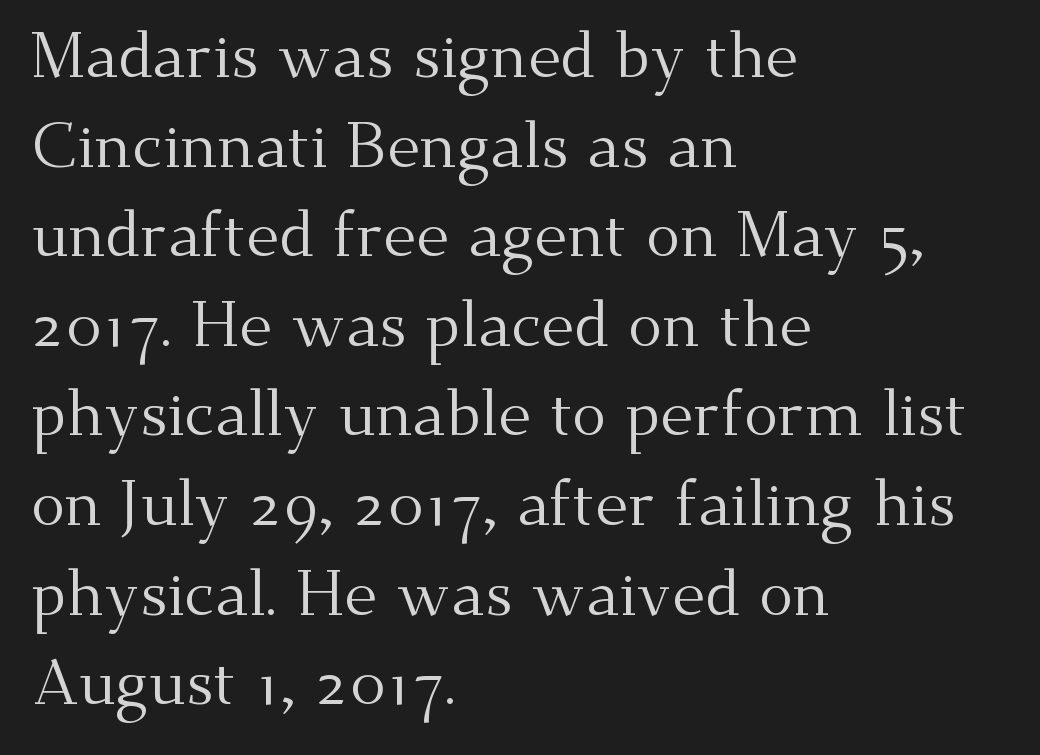
{"serif": "yes", "italic": "no", "bold": "no", "weight": "regular", "width": "normal", "stroke_contrast": "medium", "x_height": "small", "monospaced": "no", "underline": "no", "align": "left", "line_spacing": "normal", "line_spacing_ratio": 1.4, "letter_spacing": "normal", "letter_spacing_em": 0.0, "glyph_px": 64}
